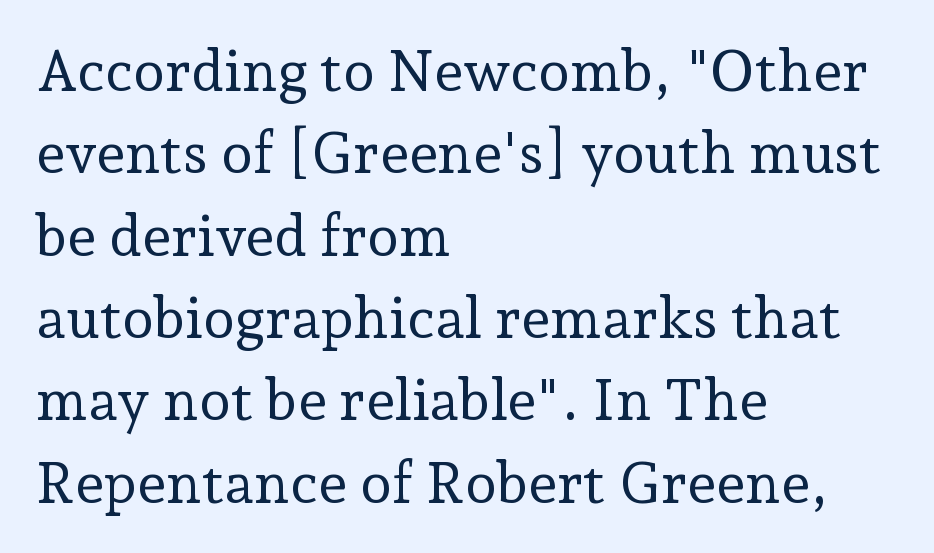
Descenders hang freely into open space. The font's upright variant was chosen for this text. Each letter keeps its own natural width here, so spacing adapts to shape. The passage shown is not bold in any degree. If you drew a ruler down the left edge, every line would touch it.
